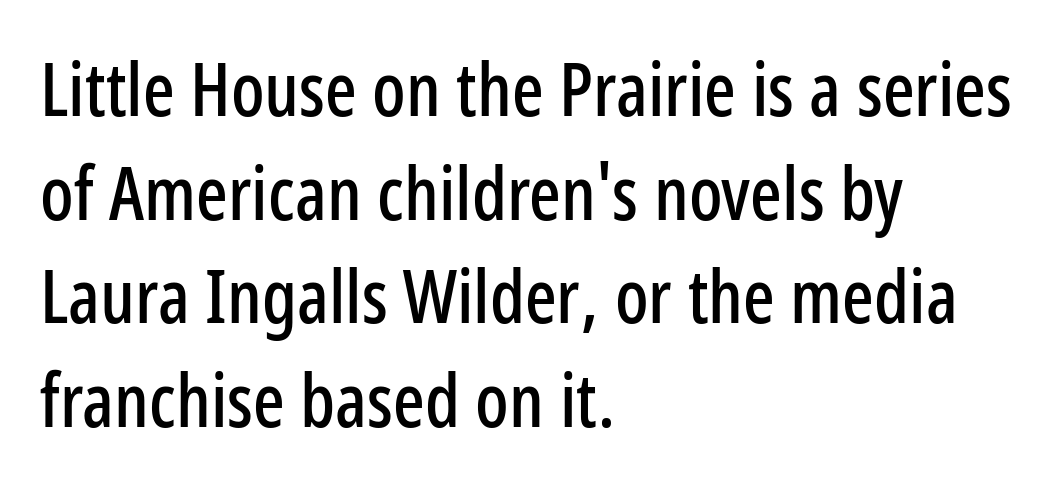
The font's upright variant was chosen for this text. A typesetter would call this proportional, since set widths differ per character. The words here are not underlined. Normally led — the rows are evenly, conventionally spaced. Left-aligned paragraph, ragged on the right. Characters follow at the spacing the type designer built in.
